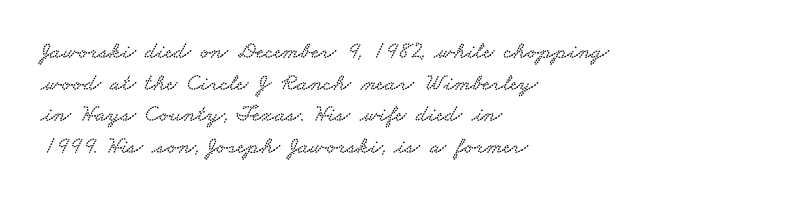
Q: Is the text underlined? A: No.
Q: How is the paragraph aligned? A: Left-aligned.
Q: Is the spacing between letters normal or unusually wide? A: Normal.
Q: Is the spacing between lines tight, normal or loose? A: Normal.
